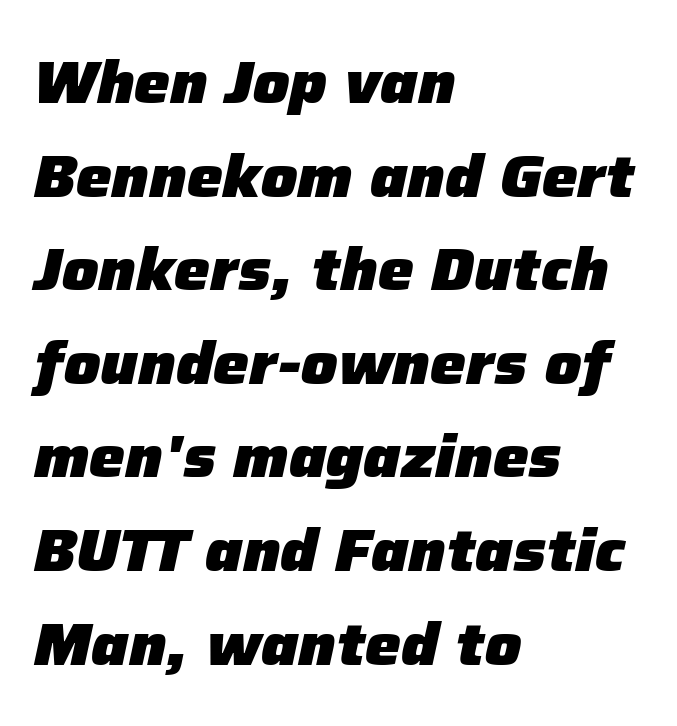
{"italic": "yes", "lean": "right", "slant_degrees": 12, "bold": "yes", "weight": "heavy", "width": "normal", "stroke_contrast": "low", "x_height": "medium", "monospaced": "no", "underline": "no", "align": "left", "line_spacing": "normal", "line_spacing_ratio": 1.56, "letter_spacing": "normal", "letter_spacing_em": 0.0, "glyph_px": 60}
